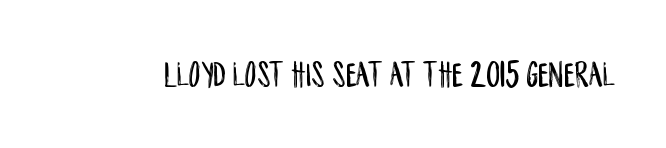
The gap between lines stays unmarked. Posture: vertical. The face used here is proportionally spaced, like ordinary book or web type. Type style note: lacks serifs. Glyph-to-glyph distance matches everyday printed text.
